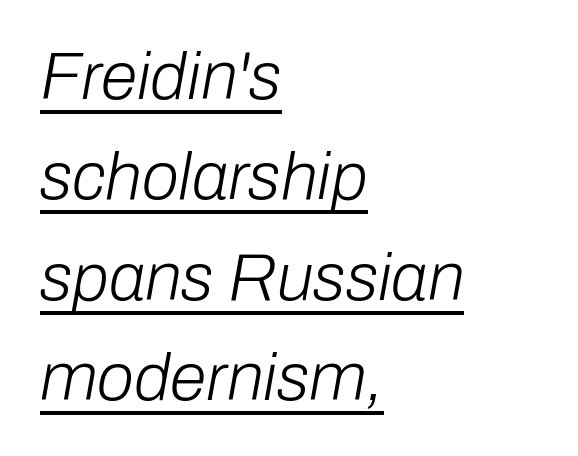
The image shows 67 px light type, italic (leaning right); set left-aligned, normal line spacing (1.5x), normal letter spacing, underlined; low stroke contrast and a medium x-height.
